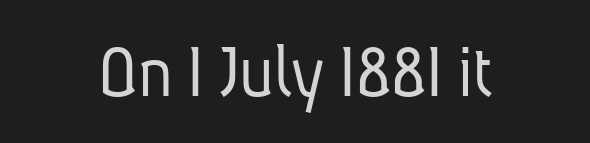
{"serif": "no", "bold": "no", "weight": "light", "width": "condensed", "stroke_contrast": "low", "x_height": "medium", "monospaced": "no", "underline": "no", "align": "center", "letter_spacing": "normal", "letter_spacing_em": 0.0, "glyph_px": 79}
